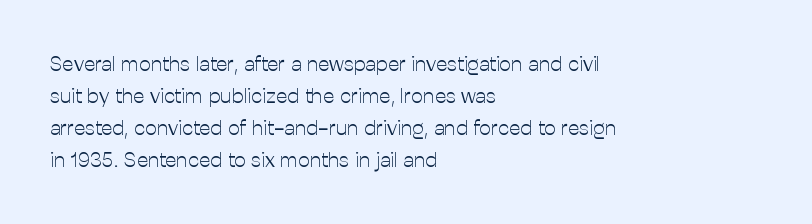
{"italic": "no", "bold": "no", "underline": "no", "align": "left", "line_spacing": "normal", "line_spacing_ratio": 1.53, "letter_spacing": "normal", "letter_spacing_em": 0.0, "glyph_px": 21}
